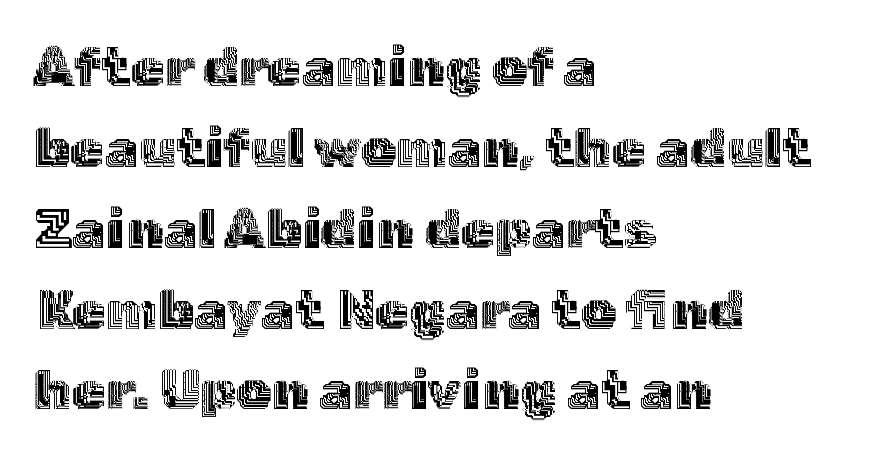
Successive baselines arrive at the customary interval. Spacing between characters is what you'd get straight out of the box. This sample has the flowing, uneven cadence of proportional lettering. The typography opts for an upright posture over an oblique one.
